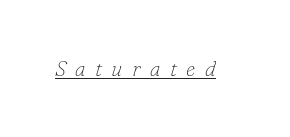
The image shows 21 px text type, italic (leaning right); set unusually wide letter spacing (+0.44 em), underlined.
